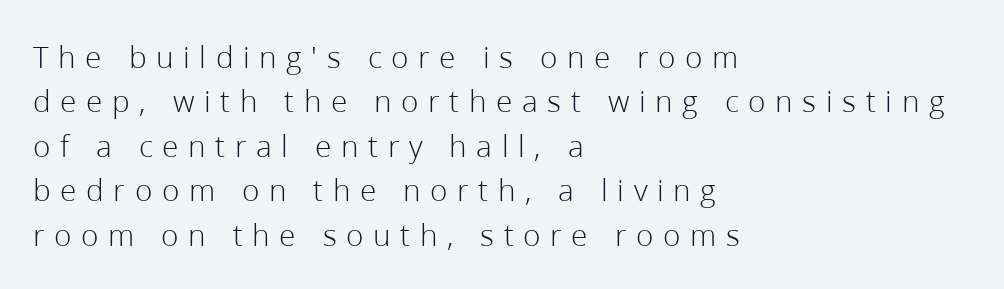
Q: Is the text bold? A: No.
Q: Is the text italic (slanted)? A: No, it is upright.
Q: Is the typeface a serif or a sans-serif typeface? A: Sans-serif.
Q: Is the text underlined? A: No.
Q: How is the paragraph aligned? A: Left-aligned.
Q: Is the spacing between letters normal or unusually wide? A: Unusually wide.
Q: Is the spacing between lines tight, normal or loose? A: Normal.
Q: Width (condensed, normal, or wide)? A: Normal.
Q: Stroke contrast? A: Low.
Q: x-height? A: Medium.
Q: Monospaced? A: No.
